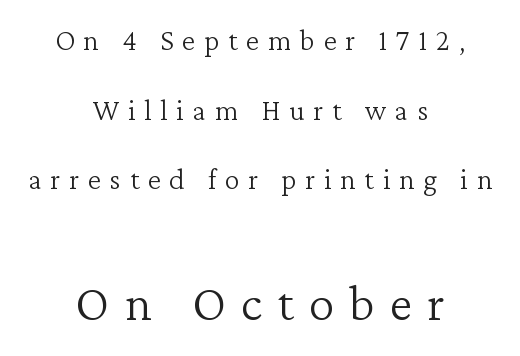
{"serif": "yes", "italic": "no", "bold": "no", "weight": "light", "width": "normal", "stroke_contrast": "low", "x_height": "medium", "monospaced": "no", "underline": "no", "align": "center", "line_spacing": "loose", "line_spacing_ratio": 2.32, "letter_spacing": "wide", "letter_spacing_em": 0.29, "larger_block": "second", "size_ratio": 1.73, "glyph_px": 52}
